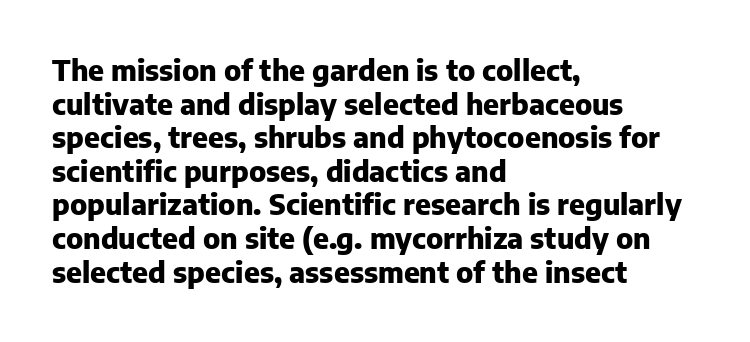
Tall strokes in this sample are plumb rather than angled. The typeface chosen for these lines omits serifs. Proportional: the letters do not fall into vertical columns. Between one letter and the next there's only the usual sliver of space. How heavy is the stroke? Heavy — this is a bold.
